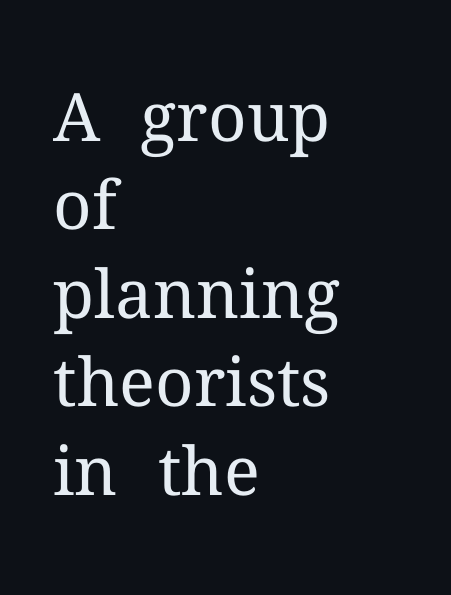
Q: Is the text bold? A: No.
Q: Is the text italic (slanted)? A: No, it is upright.
Q: Is the typeface a serif or a sans-serif typeface? A: Serif.
Q: Is the text underlined? A: No.
Q: How is the paragraph aligned? A: Left-aligned.
Q: Is the spacing between letters normal or unusually wide? A: Normal.
Q: Is the spacing between lines tight, normal or loose? A: Normal.
Q: Width (condensed, normal, or wide)? A: Normal.
Q: Stroke contrast? A: Medium.
Q: x-height? A: Medium.
Q: Monospaced? A: No.
